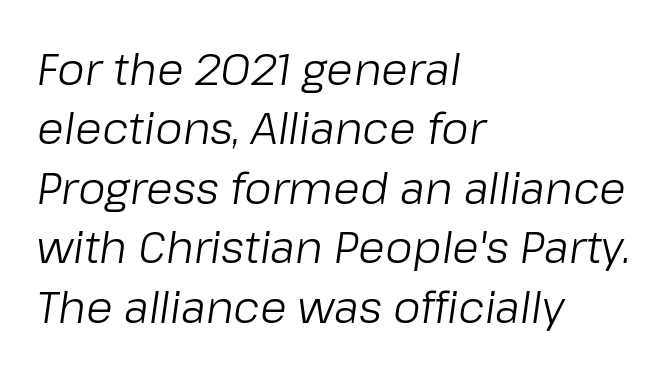
{"italic": "yes", "lean": "right", "slant_degrees": 8, "bold": "no", "weight": "light", "width": "normal", "stroke_contrast": "low", "x_height": "medium", "monospaced": "no", "underline": "no", "align": "left", "line_spacing": "normal", "line_spacing_ratio": 1.35, "letter_spacing": "normal", "letter_spacing_em": 0.0, "glyph_px": 44}
